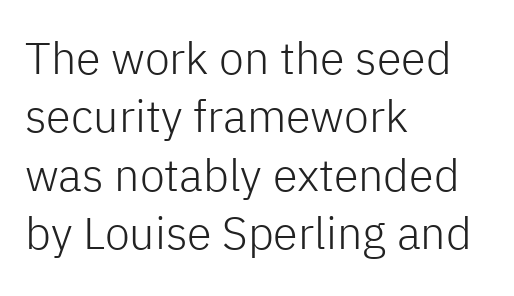
The image shows 45 px light sans-serif type, upright; set left-aligned, normal line spacing (1.3x), normal letter spacing, not underlined; low stroke contrast and a medium x-height.
